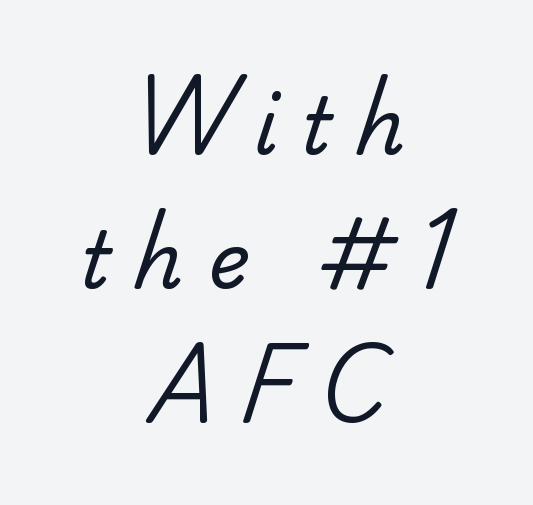
Q: Is the text bold? A: No.
Q: Is the typeface a serif or a sans-serif typeface? A: Sans-serif.
Q: Is the text underlined? A: No.
Q: How is the paragraph aligned? A: Centered.
Q: Is the spacing between letters normal or unusually wide? A: Unusually wide.
Q: Width (condensed, normal, or wide)? A: Normal.
Q: Stroke contrast? A: Low.
Q: x-height? A: Small.
Q: Monospaced? A: No.
